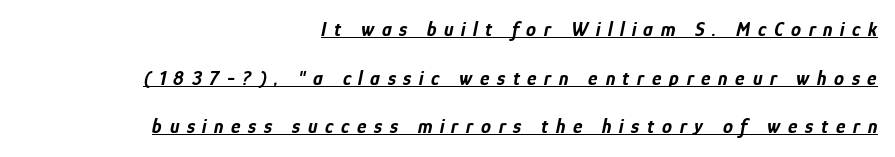
{"italic": "yes", "lean": "right", "slant_degrees": 12, "bold": "yes", "underline": "yes", "align": "right", "line_spacing": "loose", "line_spacing_ratio": 2.43, "letter_spacing": "wide", "letter_spacing_em": 0.38, "glyph_px": 20}
